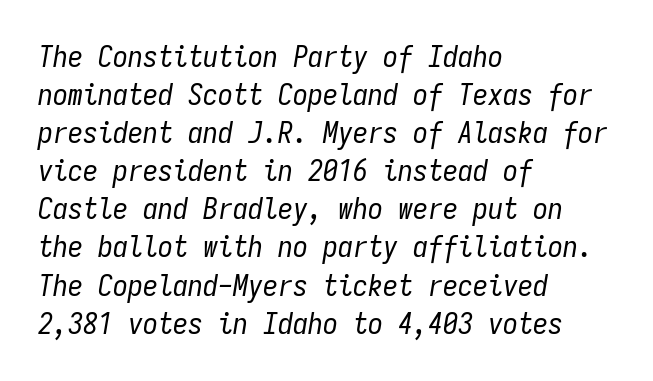
The rendering uses typewriter-style spacing with identical character cells. Weight class: somewhere from thin through regular. Visually the block forms a straight wall on the left and a jagged coastline on the right. When letters slant like this, we call the style italic.
